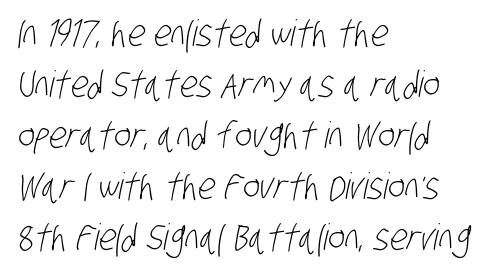
Q: Is the text bold? A: No.
Q: Is the typeface a serif or a sans-serif typeface? A: Sans-serif.
Q: Is the text underlined? A: No.
Q: How is the paragraph aligned? A: Left-aligned.
Q: Is the spacing between letters normal or unusually wide? A: Normal.
Q: Is the spacing between lines tight, normal or loose? A: Normal.
Q: Width (condensed, normal, or wide)? A: Condensed.
Q: Stroke contrast? A: Low.
Q: x-height? A: Large.
Q: Monospaced? A: No.
